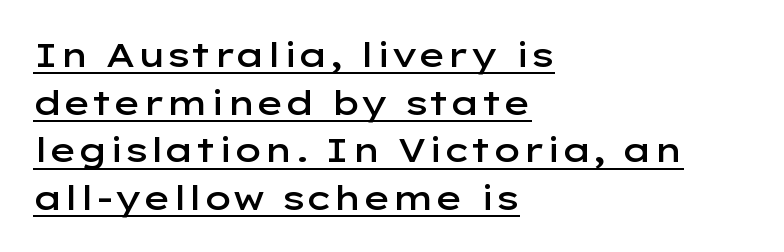
The image shows 34 px semibold, wide sans-serif type, upright; set left-aligned, normal line spacing (1.4x), normal letter spacing, underlined; low stroke contrast and a medium x-height.
